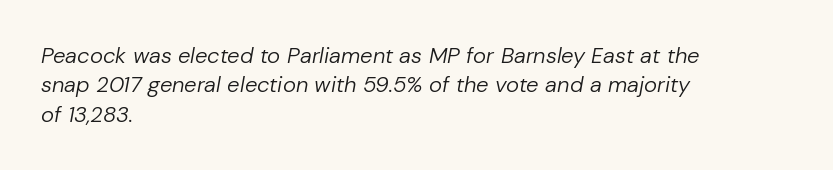
{"italic": "yes", "lean": "right", "slant_degrees": 10, "bold": "no", "underline": "no", "align": "left", "line_spacing": "normal", "line_spacing_ratio": 1.33, "letter_spacing": "normal", "letter_spacing_em": 0.0, "glyph_px": 22}
